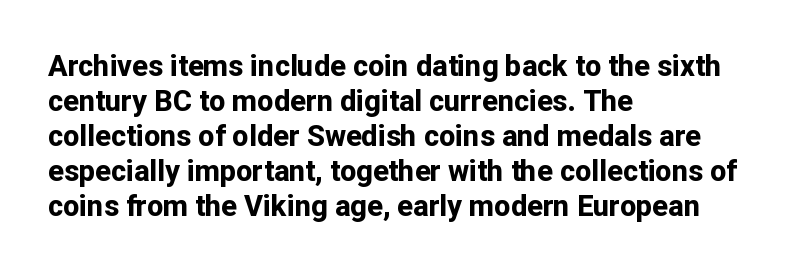
Rule under the text: the space is simply empty. Short and long lines alike share a common starting point at left. The glyphs in this specimen are sans serif. Plenty of ink on the page — the face is bold. The type is set solid horizontally, with unmodified tracking. The rendering uses natural spacing where letterforms have individual widths.
